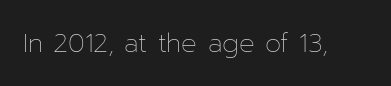
A roman cut, with each character standing at attention. Decoration check: the copy has no underline. The gaps between neighbouring characters are ordinary and unremarkable. Bold? No — there's no thickening of the strokes.
